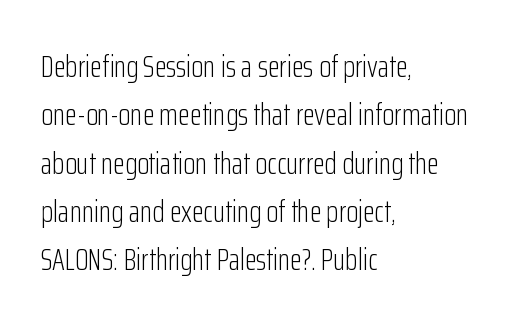
The type family on display is of the sans-serif kind. Standard letterfit; no display-style spreading of the glyphs. Looks like regular typesetting: each glyph gets only the width it needs. Compared with a typical body face, this is equally light or lighter still. The rendering uses a moderate line-height, typical for paragraphs.
